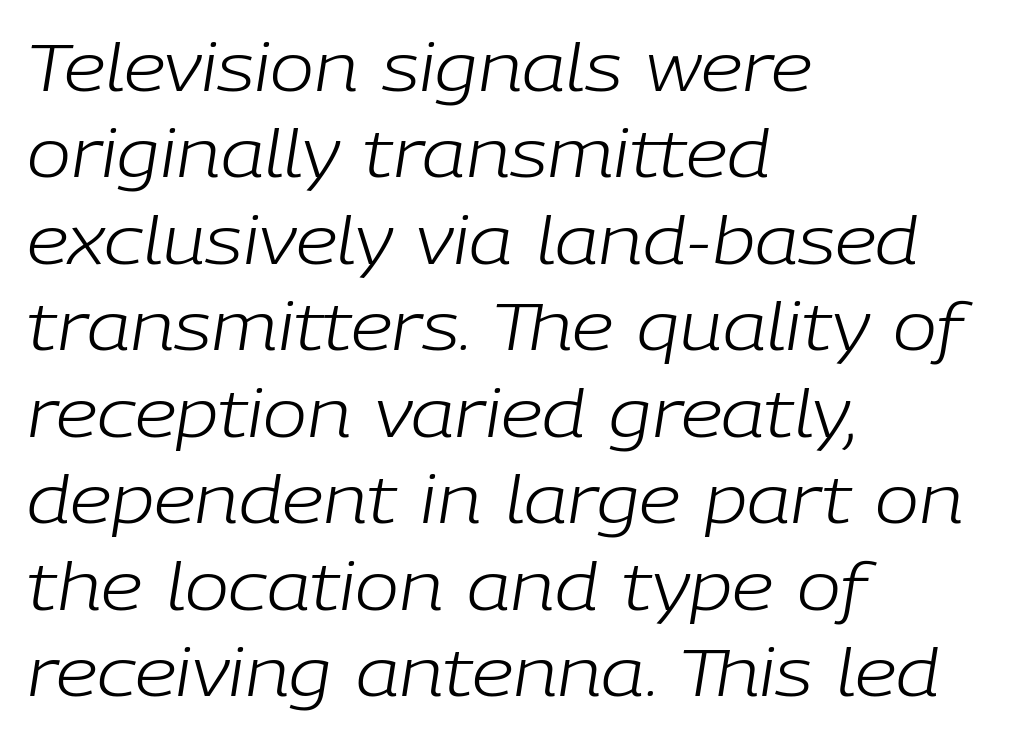
The font's italic variant was chosen for this text. Quick note: underline off. Stems here are at most as thick as an everyday book face. Standard letterfit; no display-style spreading of the glyphs. Vertically, the passage feels balanced, rows spaced as you'd expect.
